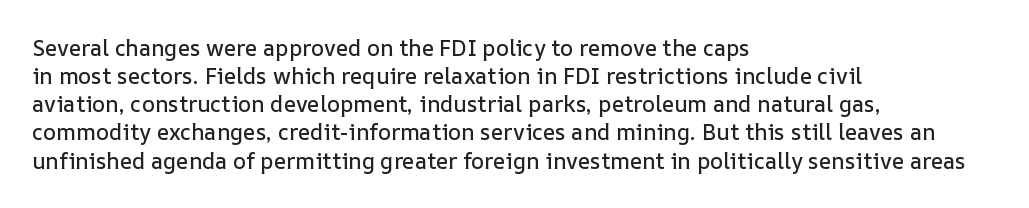
Q: Is the text italic (slanted)? A: No, it is upright.
Q: Is the text underlined? A: No.
Q: How is the paragraph aligned? A: Left-aligned.
Q: Is the spacing between letters normal or unusually wide? A: Normal.
Q: Is the spacing between lines tight, normal or loose? A: Normal.
